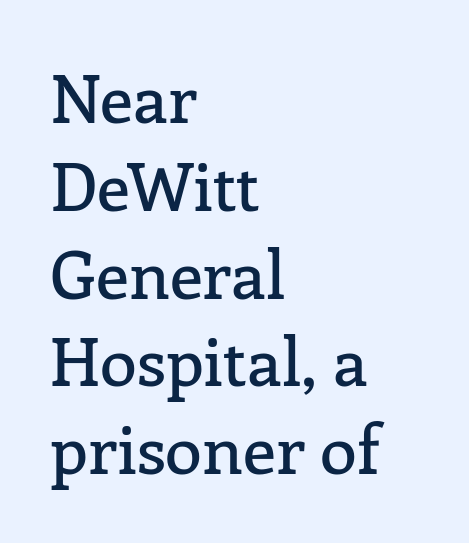
Q: Is the text italic (slanted)? A: No, it is upright.
Q: Is the typeface a serif or a sans-serif typeface? A: Serif.
Q: Is the text underlined? A: No.
Q: How is the paragraph aligned? A: Left-aligned.
Q: Is the spacing between letters normal or unusually wide? A: Normal.
Q: Is the spacing between lines tight, normal or loose? A: Normal.
Q: Width (condensed, normal, or wide)? A: Normal.
Q: Stroke contrast? A: Low.
Q: x-height? A: Medium.
Q: Monospaced? A: No.
